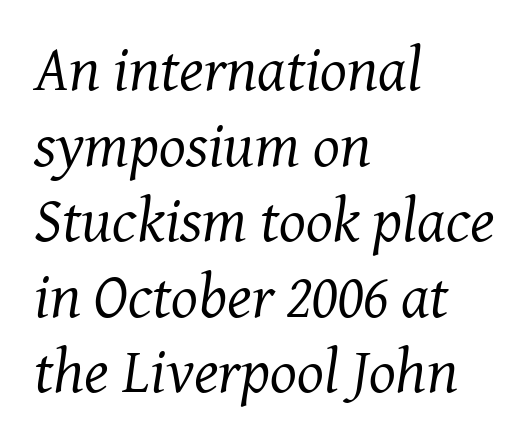
The image shows 63 px regular-weight serif type, italic (leaning right); set left-aligned, line spacing 1.2x, normal letter spacing, not underlined; medium stroke contrast and a medium x-height.
